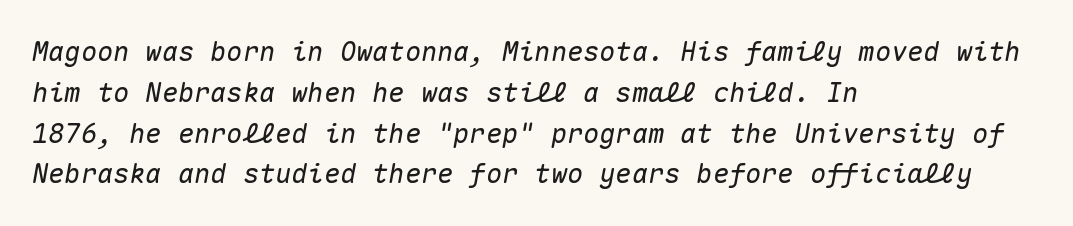
Every character sits at an angle, as italics do. Visually the block forms a straight wall on the left and a jagged coastline on the right. Rule under the text: the space is simply empty. In terms of letterspacing, this is plain default setting. Whoever set this chose a conventional vertical rhythm.
